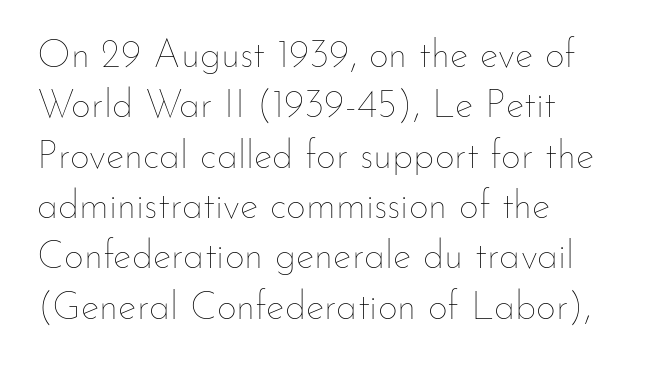
The image shows 39 px thin type, upright; set left-aligned, normal line spacing (1.29x), normal letter spacing, not underlined; low stroke contrast and a small x-height.
